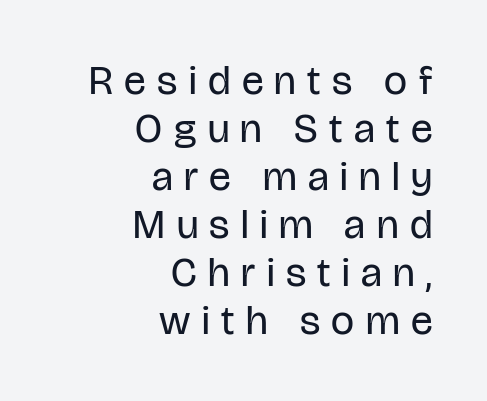
{"serif": "no", "italic": "no", "bold": "no", "weight": "regular", "width": "condensed", "stroke_contrast": "low", "x_height": "large", "monospaced": "no", "underline": "no", "align": "right", "line_spacing_ratio": 1.17, "letter_spacing": "wide", "letter_spacing_em": 0.28, "glyph_px": 41}
